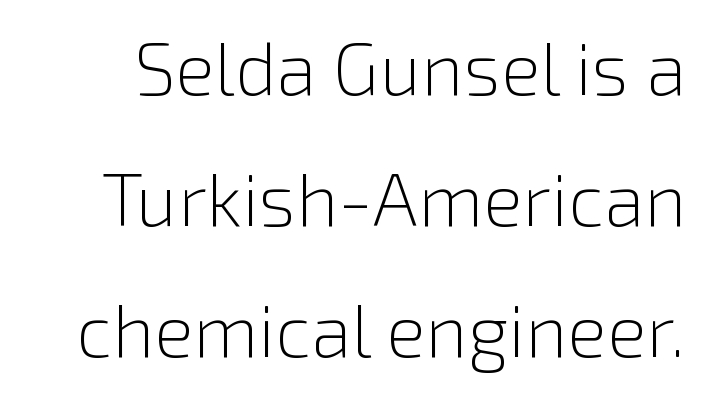
Q: Is the text bold? A: No.
Q: Is the text italic (slanted)? A: No, it is upright.
Q: Is the typeface a serif or a sans-serif typeface? A: Sans-serif.
Q: Is the text underlined? A: No.
Q: Is the spacing between letters normal or unusually wide? A: Normal.
Q: Width (condensed, normal, or wide)? A: Normal.
Q: Stroke contrast? A: Low.
Q: x-height? A: Medium.
Q: Monospaced? A: No.
